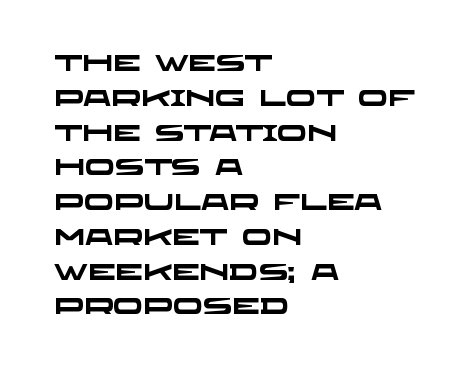
Q: Is the text bold? A: Yes.
Q: Is the text underlined? A: No.
Q: How is the paragraph aligned? A: Left-aligned.
Q: Is the spacing between letters normal or unusually wide? A: Normal.
Q: Is the spacing between lines tight, normal or loose? A: Normal.
